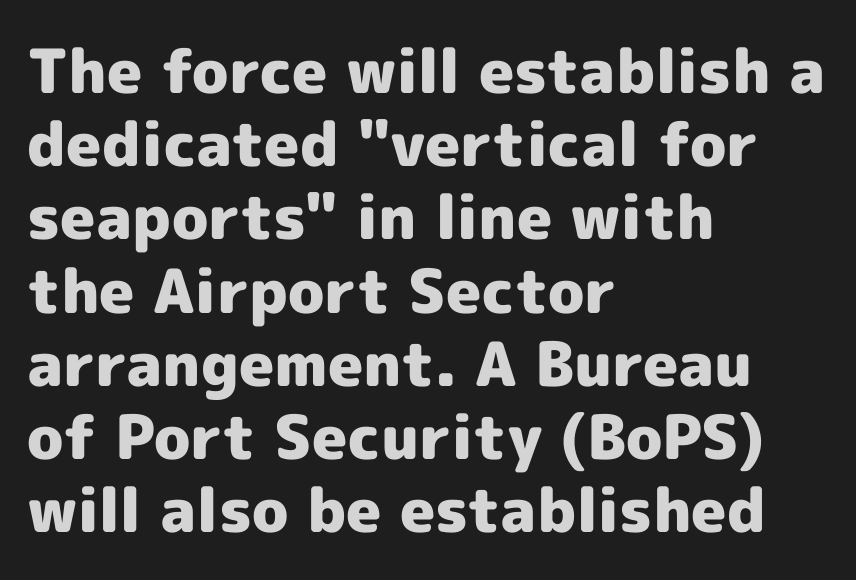
The image shows 61 px heavy sans-serif type, upright; set left-aligned, line spacing 1.2x, normal letter spacing, not underlined; a medium x-height.
